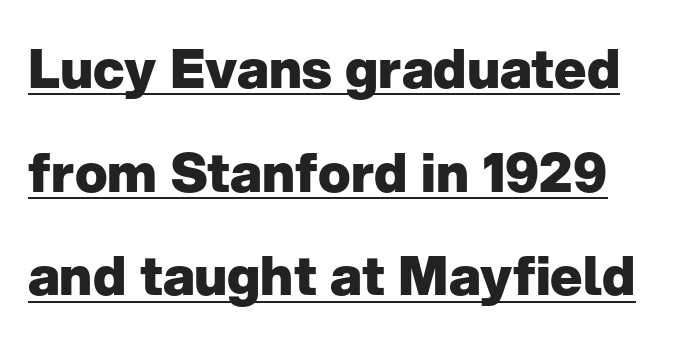
{"serif": "no", "italic": "no", "bold": "yes", "weight": "heavy", "width": "normal", "stroke_contrast": "low", "x_height": "medium", "monospaced": "no", "underline": "yes", "line_spacing": "loose", "line_spacing_ratio": 1.92, "letter_spacing": "normal", "letter_spacing_em": 0.0, "glyph_px": 54}
